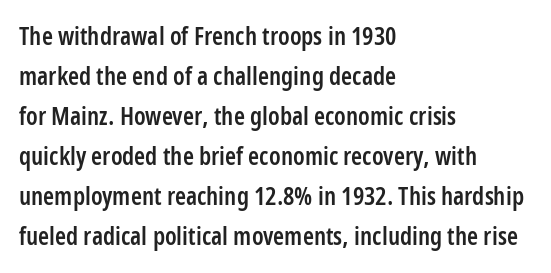
The image shows 25 px text type, upright; set left-aligned, normal line spacing (1.6x), normal letter spacing, not underlined.
